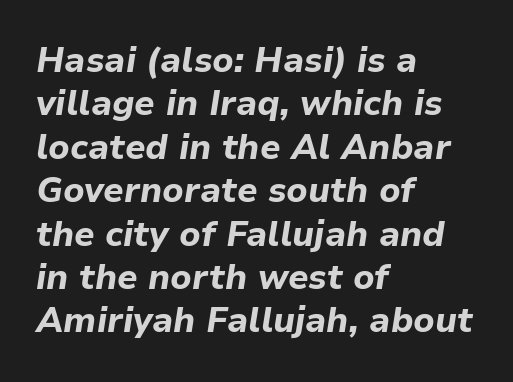
{"italic": "yes", "lean": "right", "slant_degrees": 9, "bold": "yes", "weight": "bold", "width": "normal", "stroke_contrast": "low", "x_height": "medium", "monospaced": "no", "underline": "no", "align": "left", "line_spacing_ratio": 1.24, "letter_spacing": "normal", "letter_spacing_em": 0.0, "glyph_px": 35}
